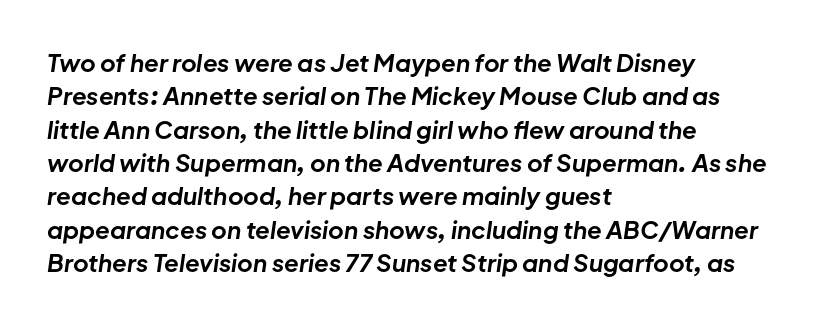
{"italic": "yes", "lean": "right", "slant_degrees": 8, "bold": "yes", "underline": "no", "align": "left", "line_spacing": "normal", "line_spacing_ratio": 1.39, "letter_spacing": "normal", "letter_spacing_em": 0.0, "glyph_px": 24}
